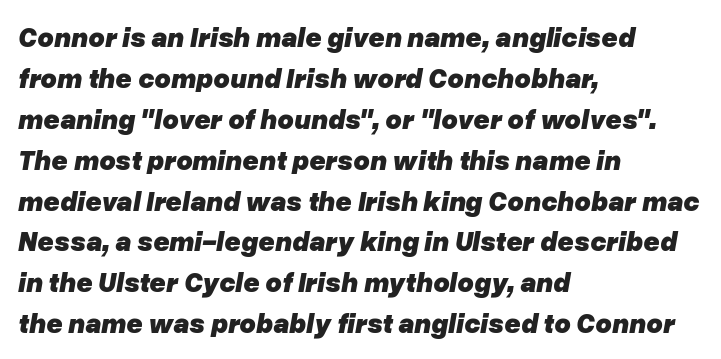
{"italic": "yes", "lean": "right", "slant_degrees": 10, "bold": "yes", "weight": "heavy", "width": "normal", "stroke_contrast": "low", "x_height": "medium", "monospaced": "no", "underline": "no", "align": "left", "line_spacing": "normal", "line_spacing_ratio": 1.46, "letter_spacing": "normal", "letter_spacing_em": 0.0, "glyph_px": 28}
